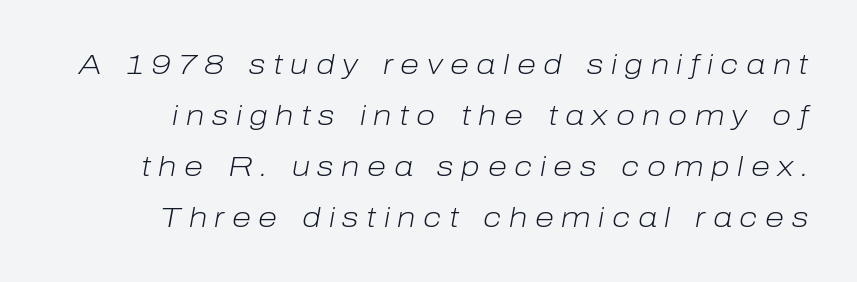
These lines have a slow, spaced-out rhythm from letter to letter. Character widths vary here, with narrow letters taking less room than wide ones. The whole block is typeset with a tilt. Heaviness? Minimal to ordinary, like unemphasized prose. Honestly, there is no underline to notice here at all.
